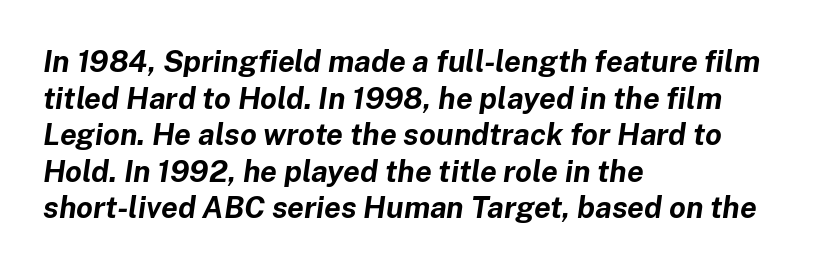
The image shows 30 px bold type, italic (leaning right); set left-aligned, line spacing 1.22x, normal letter spacing, not underlined; low stroke contrast and a medium x-height.
